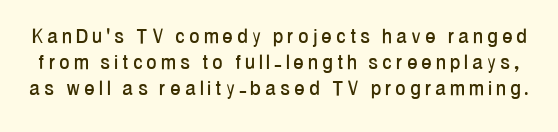
The image shows 24 px text type, upright; set tight line spacing (1.09x), unusually wide letter spacing (+0.2 em), not underlined.
